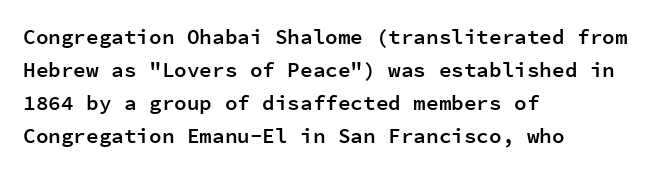
{"italic": "no", "bold": "semi", "underline": "no", "align": "left", "line_spacing": "normal", "line_spacing_ratio": 1.57, "letter_spacing": "normal", "letter_spacing_em": 0.0, "glyph_px": 21}
